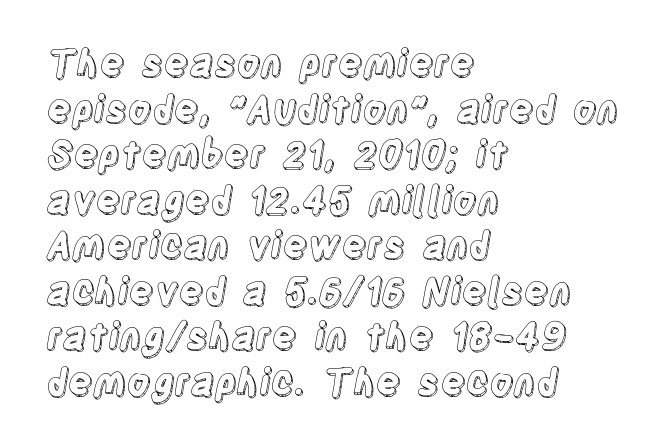
The image shows 37 px condensed type; set left-aligned, line spacing 1.23x, normal letter spacing, not underlined; a large x-height.
